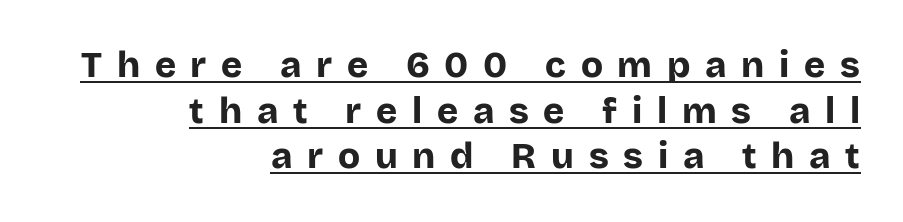
The image shows 36 px bold sans-serif type, upright; set right-aligned, normal line spacing (1.27x), unusually wide letter spacing (+0.41 em), underlined; low stroke contrast and a large x-height.
